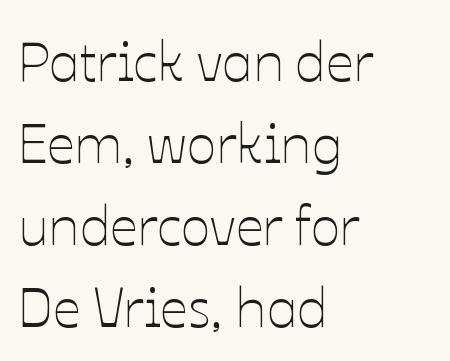
Q: Is the text bold? A: No.
Q: Is the text italic (slanted)? A: No, it is upright.
Q: Is the text underlined? A: No.
Q: How is the paragraph aligned? A: Left-aligned.
Q: Is the spacing between letters normal or unusually wide? A: Normal.
Q: Is the spacing between lines tight, normal or loose? A: Normal.
Q: Width (condensed, normal, or wide)? A: Normal.
Q: Stroke contrast? A: Low.
Q: x-height? A: Medium.
Q: Monospaced? A: No.
